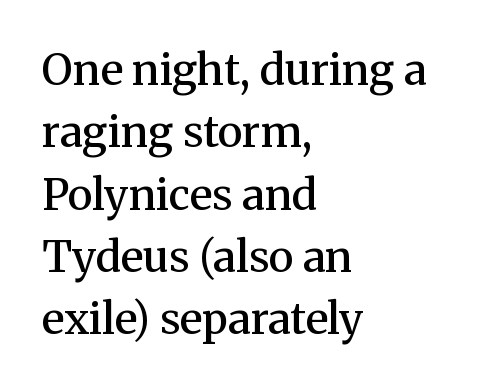
Q: Is the text bold? A: Semi-bold.
Q: Is the text italic (slanted)? A: No, it is upright.
Q: Is the typeface a serif or a sans-serif typeface? A: Serif.
Q: Is the text underlined? A: No.
Q: How is the paragraph aligned? A: Left-aligned.
Q: Is the spacing between letters normal or unusually wide? A: Normal.
Q: Is the spacing between lines tight, normal or loose? A: Normal.
Q: Width (condensed, normal, or wide)? A: Normal.
Q: Stroke contrast? A: Medium.
Q: x-height? A: Medium.
Q: Monospaced? A: No.
